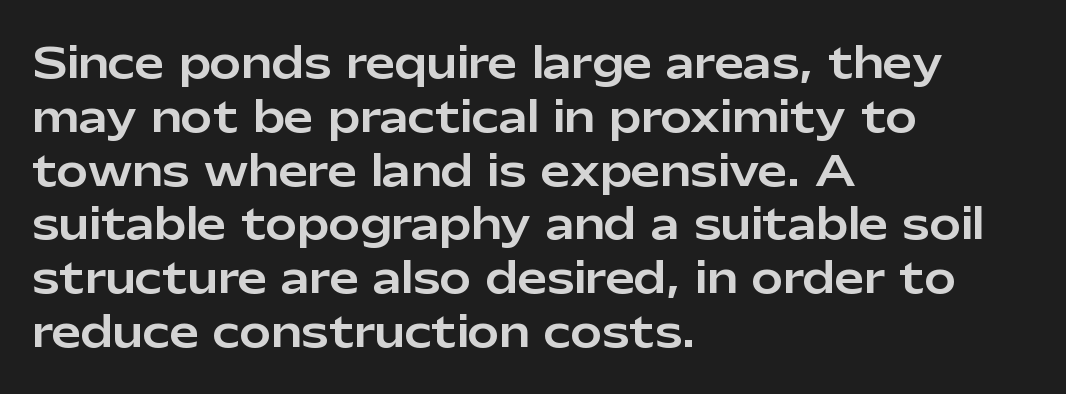
In terms of letterform style, serifs are entirely absent. The strip under each line holds only bare page. If you drew a ruler down the left edge, every line would touch it. Vertical strokes here are truly vertical.
